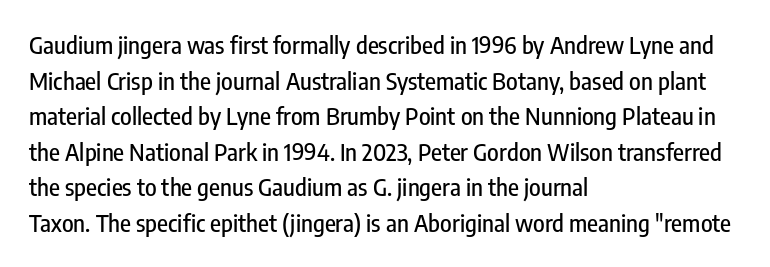
Q: Is the text italic (slanted)? A: No, it is upright.
Q: Is the text underlined? A: No.
Q: How is the paragraph aligned? A: Left-aligned.
Q: Is the spacing between letters normal or unusually wide? A: Normal.
Q: Is the spacing between lines tight, normal or loose? A: Normal.
